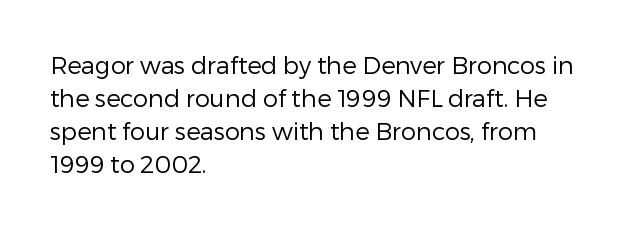
The image shows 24 px text type, upright; set left-aligned, normal line spacing (1.37x), normal letter spacing, not underlined.
